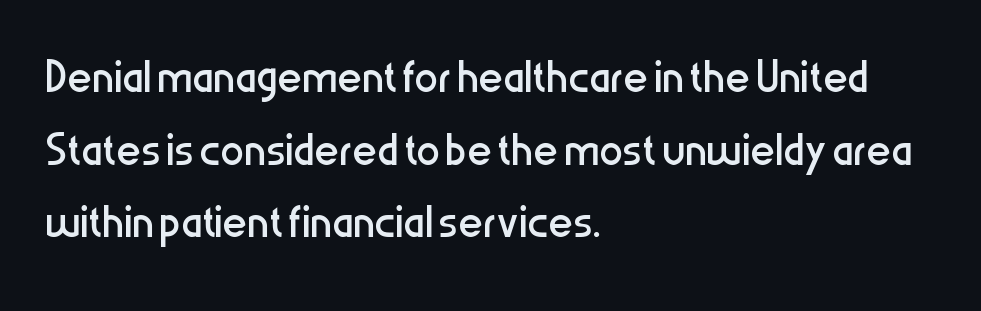
{"serif": "no", "italic": "no", "bold": "no", "weight": "regular", "width": "condensed", "stroke_contrast": "low", "x_height": "medium", "monospaced": "no", "underline": "no", "align": "left", "line_spacing_ratio": 1.23, "letter_spacing": "normal", "letter_spacing_em": 0.0, "glyph_px": 59}
